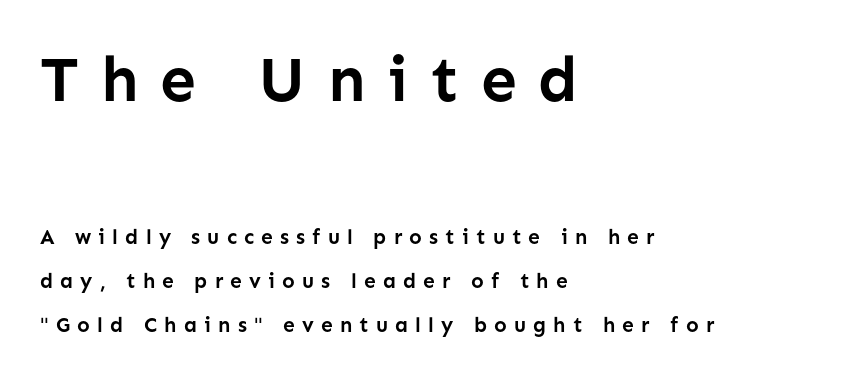
The image shows 64 px semibold sans-serif type, upright; set left-aligned, loose line spacing (2.08x), unusually wide letter spacing (+0.34 em), not underlined; the first (top) block is 3.05x larger; low stroke contrast and a medium x-height.
